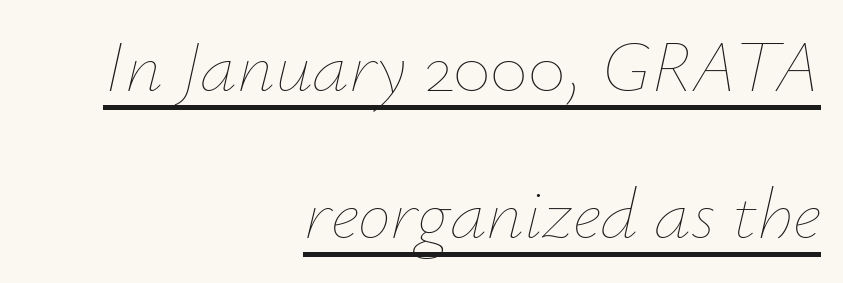
Q: Is the text bold? A: No.
Q: Is the text italic (slanted)? A: Yes, it leans right by about 12 degrees.
Q: Is the text underlined? A: Yes.
Q: How is the paragraph aligned? A: Right-aligned.
Q: Is the spacing between letters normal or unusually wide? A: Normal.
Q: Is the spacing between lines tight, normal or loose? A: Loose.
Q: Width (condensed, normal, or wide)? A: Normal.
Q: Stroke contrast? A: Low.
Q: x-height? A: Small.
Q: Monospaced? A: No.
